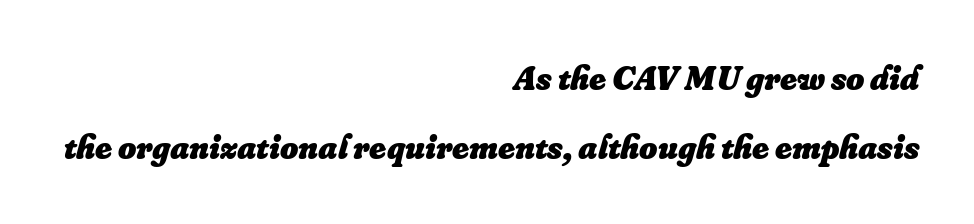
Q: Is the text bold? A: Yes.
Q: Is the text italic (slanted)? A: Yes, it leans right by about 16 degrees.
Q: Is the text underlined? A: No.
Q: How is the paragraph aligned? A: Right-aligned.
Q: Is the spacing between letters normal or unusually wide? A: Normal.
Q: Is the spacing between lines tight, normal or loose? A: Loose.
Q: Width (condensed, normal, or wide)? A: Normal.
Q: Stroke contrast? A: Low.
Q: x-height? A: Small.
Q: Monospaced? A: No.
